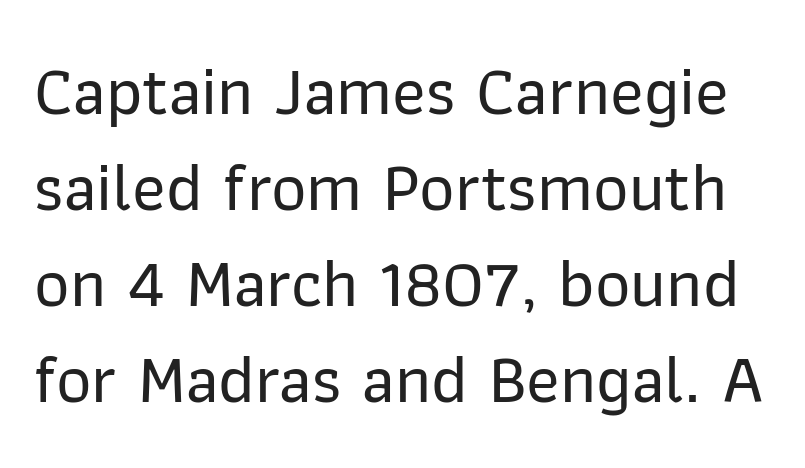
Nope, not italic — everything's standing straight. The lines sit at an ordinary, default distance from one another. Serif or sans? Sans — the stroke terminals are bare. The letters advance in unequal steps, a hallmark of proportional type. Underline: absent. This rendering leaves character spacing at its baseline value.
